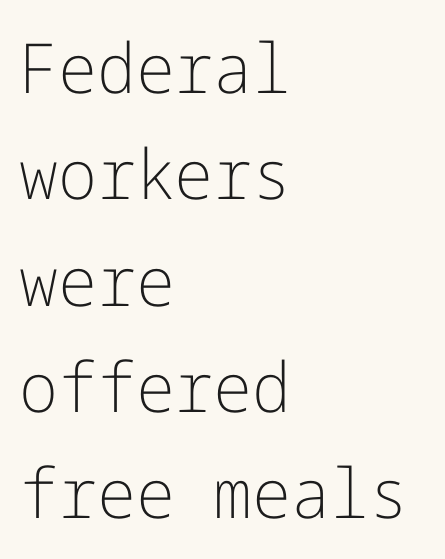
{"serif": "no", "italic": "no", "bold": "no", "weight": "light", "width": "normal", "stroke_contrast": "low", "x_height": "medium", "underline": "no", "align": "left", "line_spacing": "normal", "line_spacing_ratio": 1.54, "letter_spacing": "normal", "letter_spacing_em": 0.0, "glyph_px": 69}
